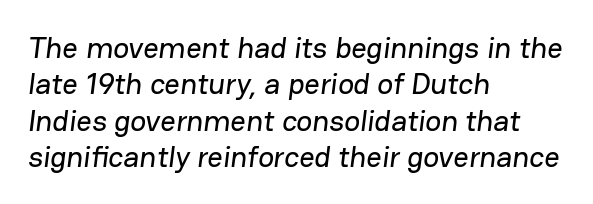
The image shows 30 px sans-serif type; set left-aligned, line spacing 1.21x, normal letter spacing, not underlined; low stroke contrast and a medium x-height.
